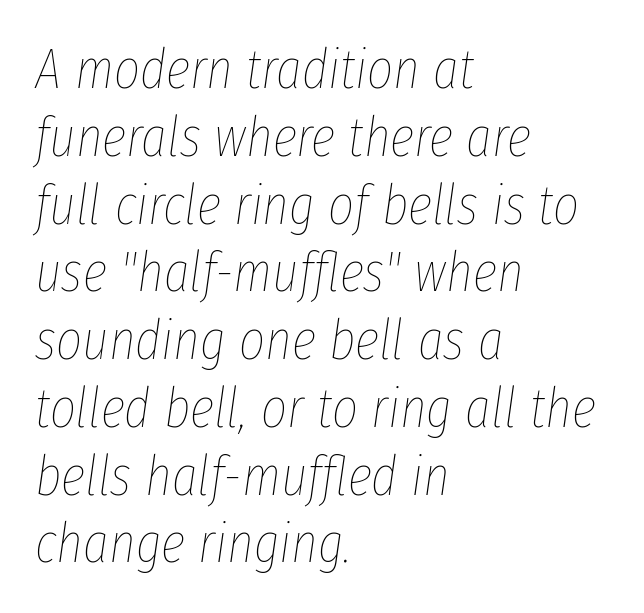
Q: Is the text bold? A: No.
Q: Is the text italic (slanted)? A: Yes, it leans right by about 8 degrees.
Q: Is the text underlined? A: No.
Q: How is the paragraph aligned? A: Left-aligned.
Q: Is the spacing between letters normal or unusually wide? A: Normal.
Q: Width (condensed, normal, or wide)? A: Condensed.
Q: Stroke contrast? A: Low.
Q: x-height? A: Medium.
Q: Monospaced? A: No.
